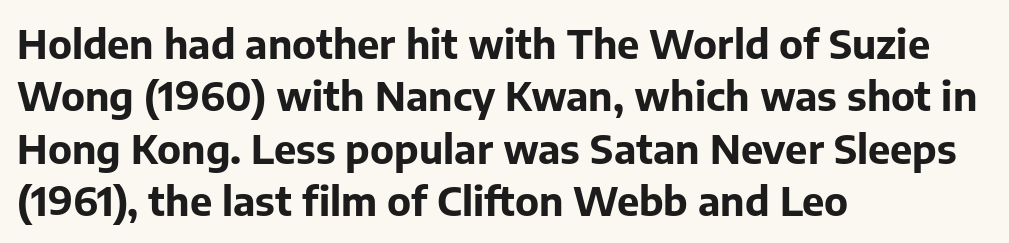
{"serif": "no", "italic": "no", "bold": "yes", "weight": "bold", "width": "normal", "stroke_contrast": "low", "x_height": "medium", "monospaced": "no", "underline": "no", "align": "left", "line_spacing": "normal", "line_spacing_ratio": 1.31, "letter_spacing": "normal", "letter_spacing_em": 0.0, "glyph_px": 40}
